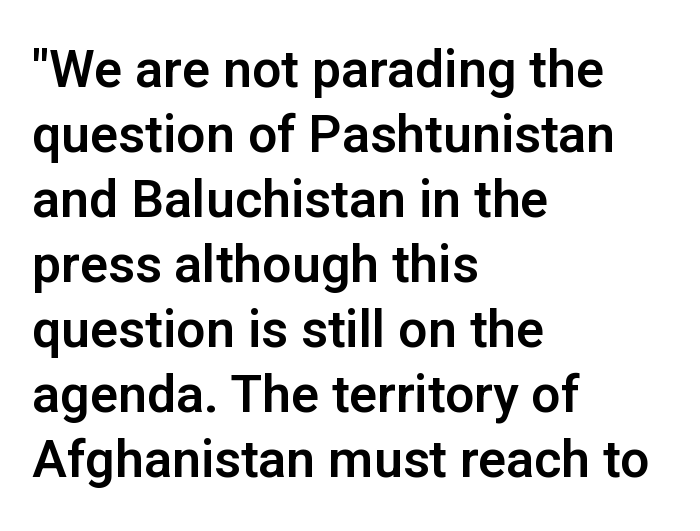
Each new line begins a customary step beneath the previous one. Words appear dense and cohesive because spacing is normal. Check under the words: just untouched page. You could not count columns in this text — the font is proportionally spaced. No italicization has been applied; the sample stays upright. The rendering anchors every line to the left-hand side.
